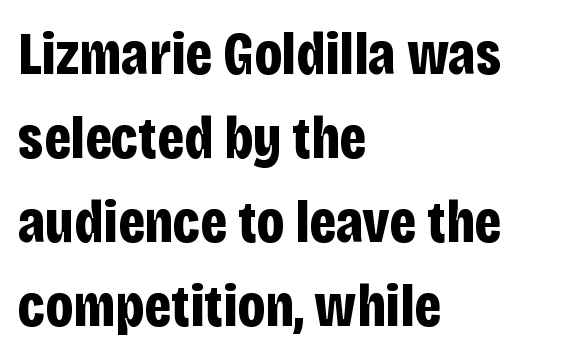
{"serif": "no", "italic": "no", "bold": "yes", "weight": "bold", "width": "condensed", "stroke_contrast": "low", "x_height": "large", "monospaced": "no", "underline": "no", "align": "left", "line_spacing": "normal", "line_spacing_ratio": 1.4, "letter_spacing": "normal", "letter_spacing_em": 0.0, "glyph_px": 60}
